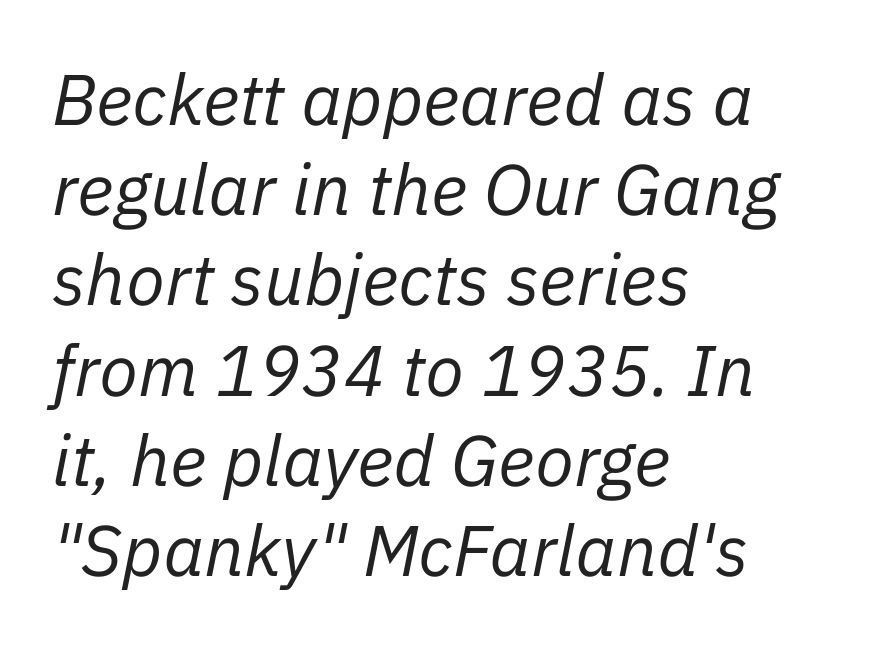
{"italic": "yes", "lean": "right", "slant_degrees": 11, "bold": "no", "weight": "regular", "width": "normal", "stroke_contrast": "low", "x_height": "medium", "monospaced": "no", "underline": "no", "align": "left", "line_spacing": "normal", "line_spacing_ratio": 1.27, "letter_spacing": "normal", "letter_spacing_em": 0.0, "glyph_px": 71}
